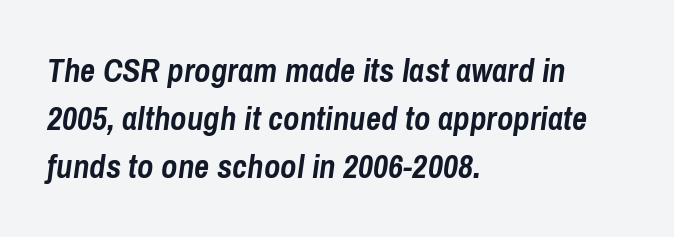
The image shows 33 px semibold, condensed type, italic (leaning right); set left-aligned, normal line spacing (1.46x), normal letter spacing, not underlined; low stroke contrast and a medium x-height.
